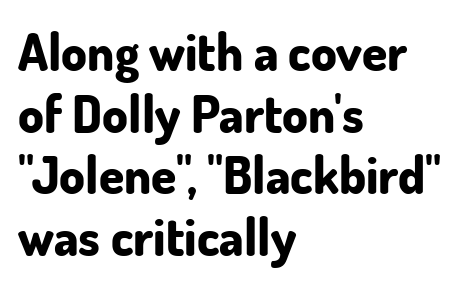
{"serif": "no", "italic": "no", "bold": "yes", "weight": "bold", "width": "normal", "stroke_contrast": "low", "x_height": "small", "monospaced": "no", "underline": "no", "align": "left", "line_spacing_ratio": 1.21, "letter_spacing": "normal", "letter_spacing_em": 0.0, "glyph_px": 51}
